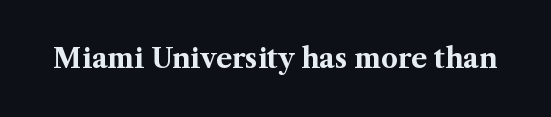
What stands out about the letter spacing? Nothing — it is the standard amount. No italicization has been applied; the sample stays upright. The gap between lines stays unmarked. Thick stems and heavy bowls — unmistakably bold.
